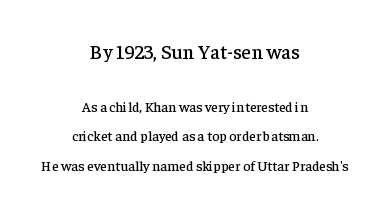
Q: Is the text italic (slanted)? A: No, it is upright.
Q: Is the text underlined? A: No.
Q: How is the paragraph aligned? A: Centered.
Q: Is the spacing between letters normal or unusually wide? A: Normal.
Q: Is the spacing between lines tight, normal or loose? A: Loose.
Q: Which block of text is set in a larger size, the first (top) or the second (bottom)? A: The first (top) one.
